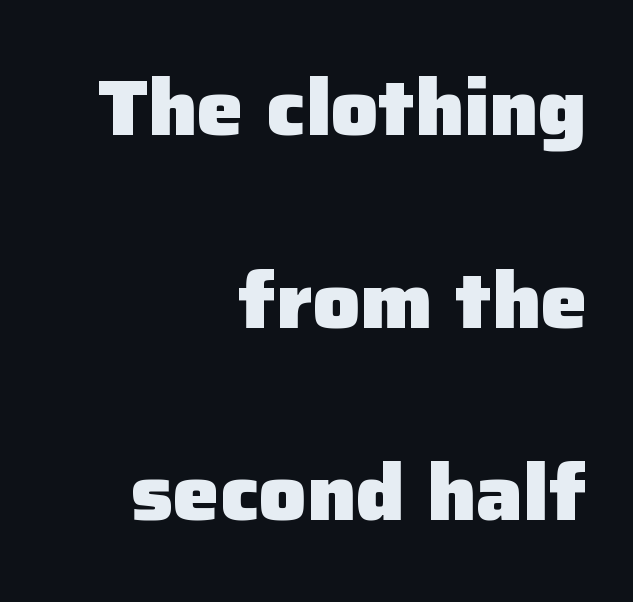
The image shows 78 px heavy sans-serif type, upright; set right-aligned, loose line spacing (2.47x), normal letter spacing, not underlined; low stroke contrast and a medium x-height.
